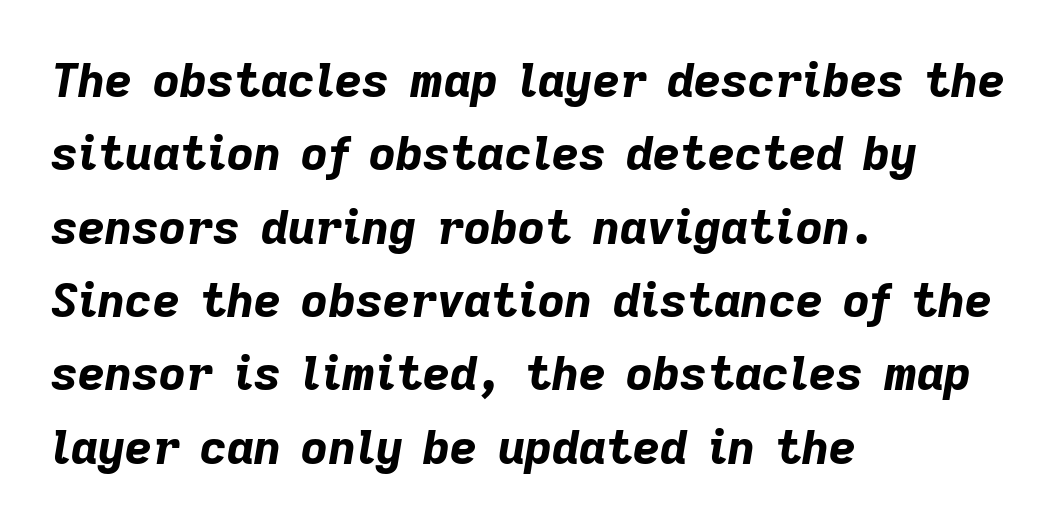
The image shows 47 px bold type, italic (leaning right); set left-aligned, normal line spacing (1.56x), normal letter spacing, not underlined; low stroke contrast and a medium x-height.
